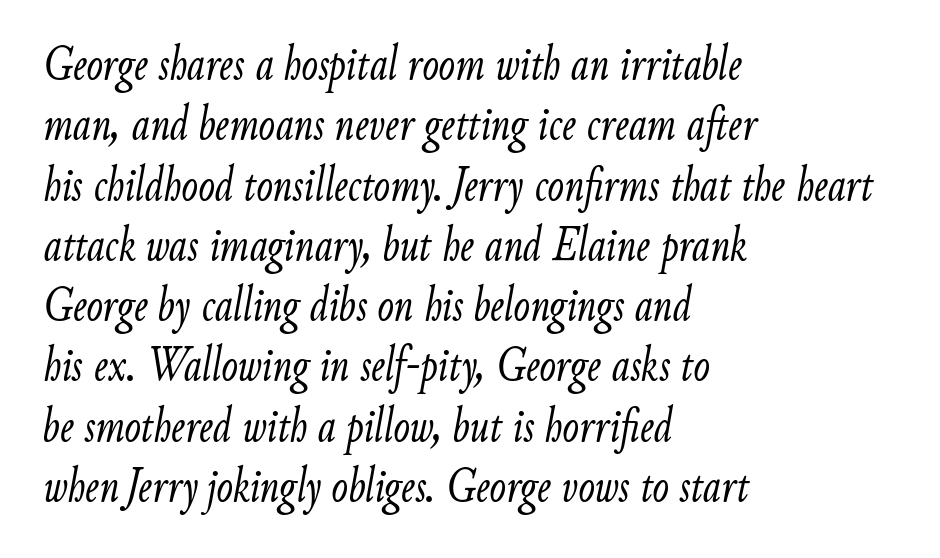
The image shows 49 px light, condensed type, italic (leaning right); set left-aligned, line spacing 1.23x, normal letter spacing, not underlined; low stroke contrast and a small x-height.
